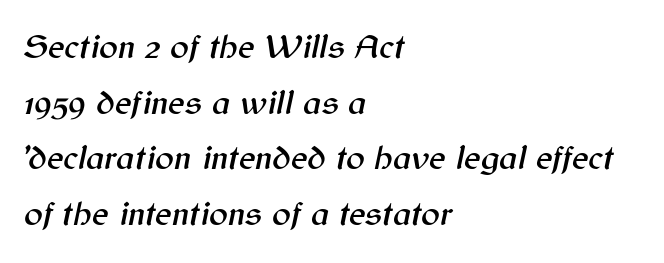
Q: Is the text italic (slanted)? A: Yes, it leans right by about 12 degrees.
Q: Is the text underlined? A: No.
Q: How is the paragraph aligned? A: Left-aligned.
Q: Is the spacing between letters normal or unusually wide? A: Normal.
Q: Is the spacing between lines tight, normal or loose? A: Normal.
Q: Width (condensed, normal, or wide)? A: Normal.
Q: Stroke contrast? A: Medium.
Q: x-height? A: Medium.
Q: Monospaced? A: No.
